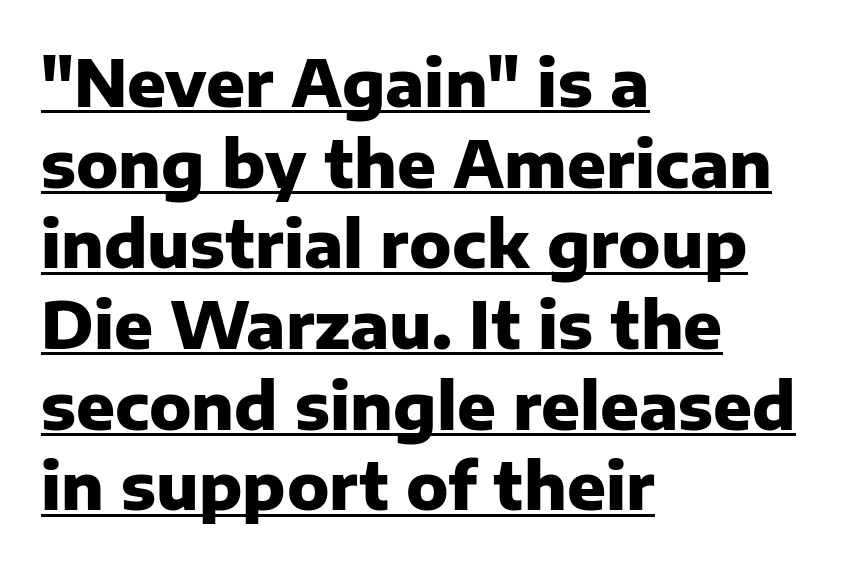
Q: Is the text bold? A: Yes.
Q: Is the text italic (slanted)? A: No, it is upright.
Q: Is the typeface a serif or a sans-serif typeface? A: Sans-serif.
Q: Is the text underlined? A: Yes.
Q: How is the paragraph aligned? A: Left-aligned.
Q: Is the spacing between letters normal or unusually wide? A: Normal.
Q: Is the spacing between lines tight, normal or loose? A: Normal.
Q: Width (condensed, normal, or wide)? A: Normal.
Q: Stroke contrast? A: Low.
Q: x-height? A: Medium.
Q: Monospaced? A: No.
